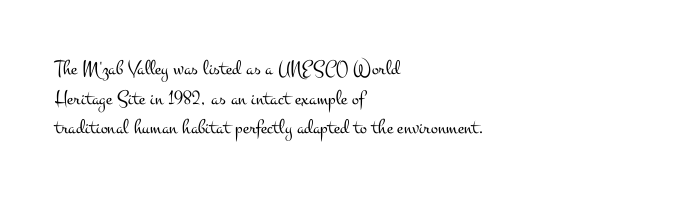
{"bold": "no", "underline": "no", "align": "left", "line_spacing": "normal", "line_spacing_ratio": 1.41, "letter_spacing": "normal", "letter_spacing_em": 0.0, "glyph_px": 21}
